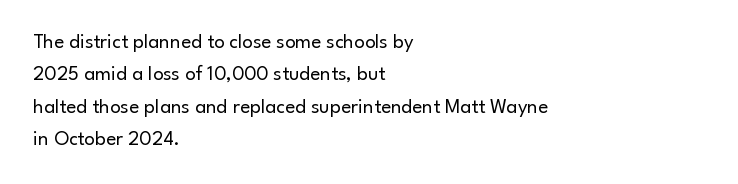
{"italic": "no", "bold": "no", "underline": "no", "align": "left", "line_spacing": "normal", "line_spacing_ratio": 1.54, "letter_spacing": "normal", "letter_spacing_em": 0.0, "glyph_px": 21}
